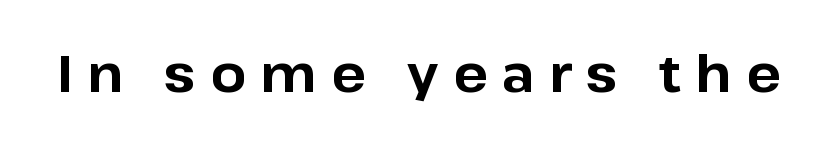
Q: Is the text bold? A: Yes.
Q: Is the text italic (slanted)? A: No, it is upright.
Q: Is the typeface a serif or a sans-serif typeface? A: Sans-serif.
Q: Is the text underlined? A: No.
Q: Is the spacing between letters normal or unusually wide? A: Unusually wide.
Q: Width (condensed, normal, or wide)? A: Normal.
Q: Stroke contrast? A: Low.
Q: x-height? A: Medium.
Q: Monospaced? A: No.
